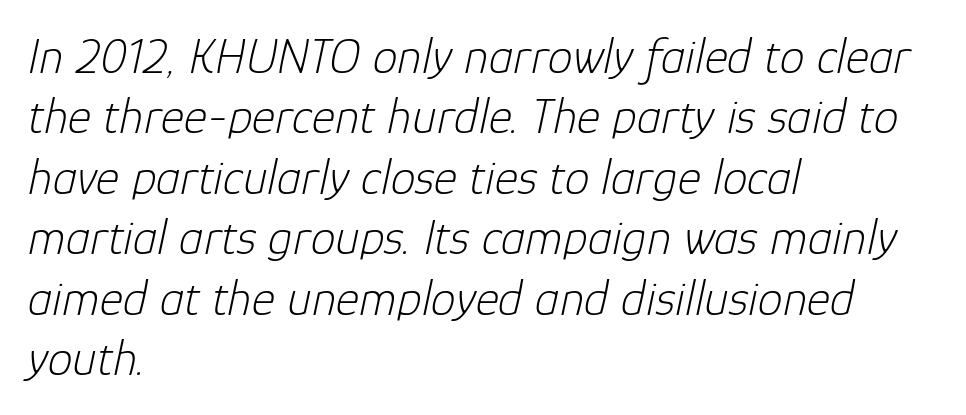
Q: Is the text bold? A: No.
Q: Is the text italic (slanted)? A: Yes, it leans right by about 12 degrees.
Q: Is the text underlined? A: No.
Q: How is the paragraph aligned? A: Left-aligned.
Q: Is the spacing between letters normal or unusually wide? A: Normal.
Q: Width (condensed, normal, or wide)? A: Normal.
Q: Stroke contrast? A: Low.
Q: x-height? A: Medium.
Q: Monospaced? A: No.
